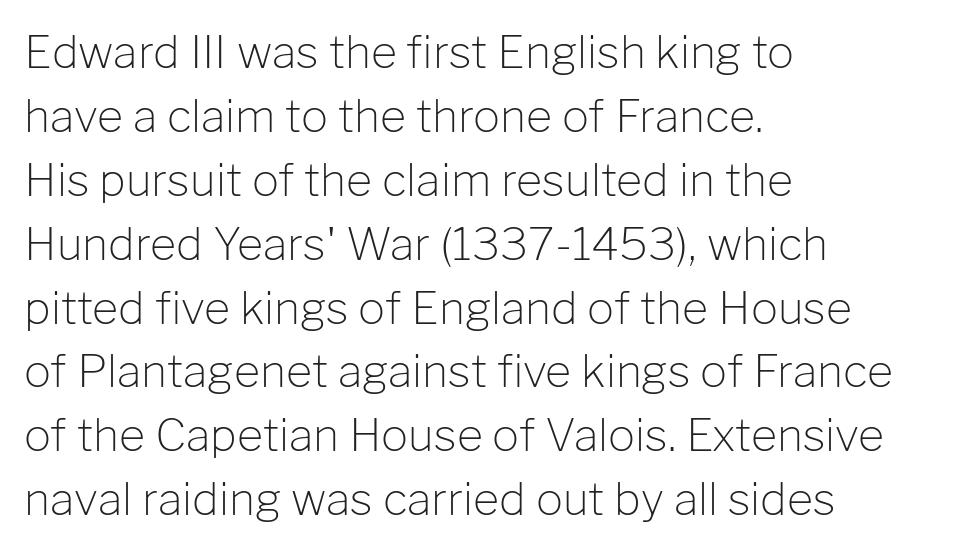
Q: Is the text bold? A: No.
Q: Is the text italic (slanted)? A: No, it is upright.
Q: Is the typeface a serif or a sans-serif typeface? A: Sans-serif.
Q: Is the text underlined? A: No.
Q: How is the paragraph aligned? A: Left-aligned.
Q: Is the spacing between letters normal or unusually wide? A: Normal.
Q: Is the spacing between lines tight, normal or loose? A: Normal.
Q: Width (condensed, normal, or wide)? A: Normal.
Q: Stroke contrast? A: Low.
Q: x-height? A: Medium.
Q: Monospaced? A: No.
